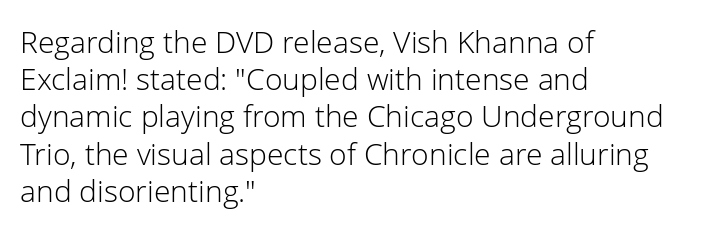
Q: Is the text bold? A: No.
Q: Is the text italic (slanted)? A: No, it is upright.
Q: Is the typeface a serif or a sans-serif typeface? A: Sans-serif.
Q: Is the text underlined? A: No.
Q: How is the paragraph aligned? A: Left-aligned.
Q: Is the spacing between letters normal or unusually wide? A: Normal.
Q: Width (condensed, normal, or wide)? A: Normal.
Q: Stroke contrast? A: Low.
Q: x-height? A: Medium.
Q: Monospaced? A: No.
